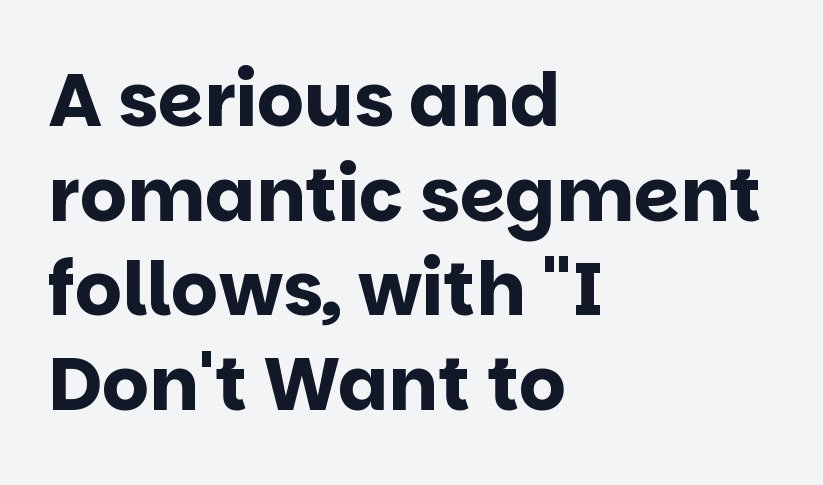
Layout note: lines flush left. A typesetter would mark this as roman, not italic. Pretty heavy lettering here — definitely bold. Check the space under the baseline: it is left empty.
